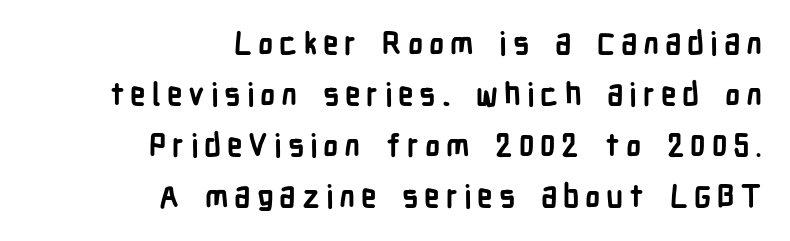
The image shows 31 px semibold, condensed sans-serif type, upright; set right-aligned, normal line spacing (1.64x), not underlined; low stroke contrast and a medium x-height.
